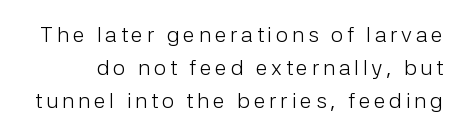
{"italic": "no", "bold": "no", "underline": "no", "line_spacing": "normal", "line_spacing_ratio": 1.5, "glyph_px": 22}
